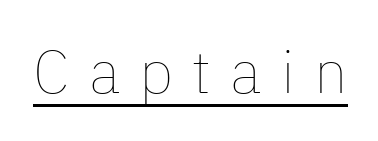
Q: Is the text bold? A: No.
Q: Is the text italic (slanted)? A: No, it is upright.
Q: Is the text underlined? A: Yes.
Q: Is the spacing between letters normal or unusually wide? A: Unusually wide.
Q: Width (condensed, normal, or wide)? A: Normal.
Q: Stroke contrast? A: Low.
Q: x-height? A: Medium.
Q: Monospaced? A: No.
